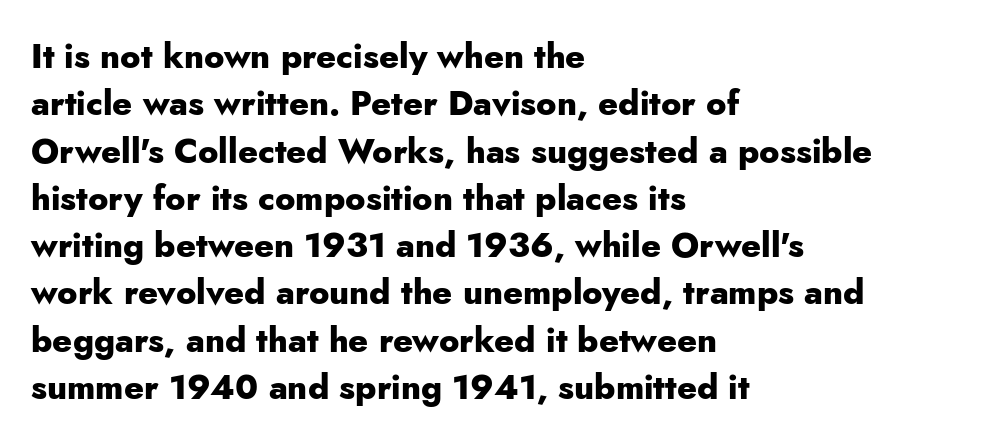
{"serif": "no", "italic": "no", "bold": "yes", "weight": "heavy", "width": "normal", "stroke_contrast": "low", "x_height": "small", "monospaced": "no", "underline": "no", "align": "left", "line_spacing": "normal", "line_spacing_ratio": 1.39, "letter_spacing": "normal", "letter_spacing_em": 0.0, "glyph_px": 34}
